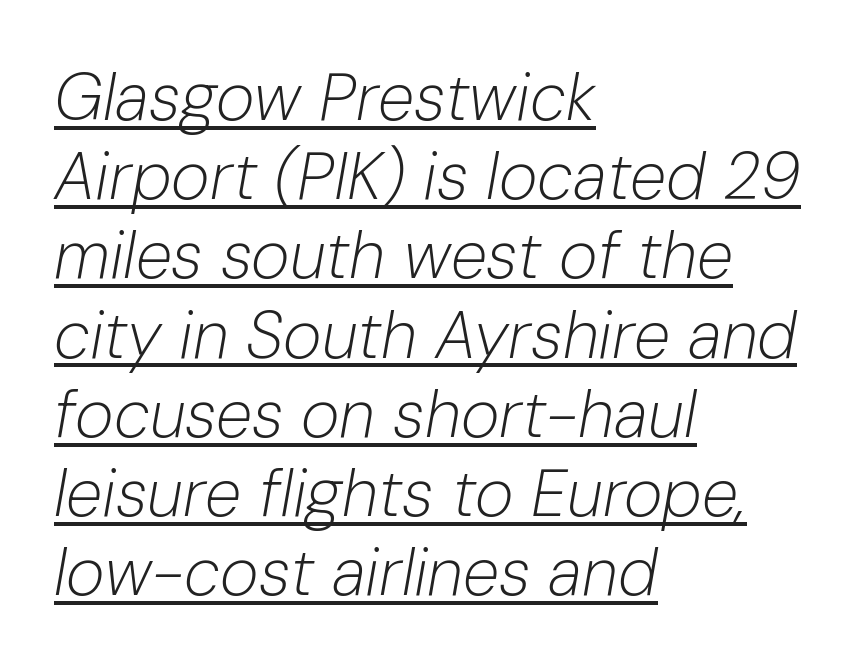
You could not count columns in this text — the font is proportionally spaced. One-word summary of the alignment: left. Notice how the stems are inclined rather than vertical — that's the hallmark of italics. Look at the tracking — it's just the regular setting, nothing added.
